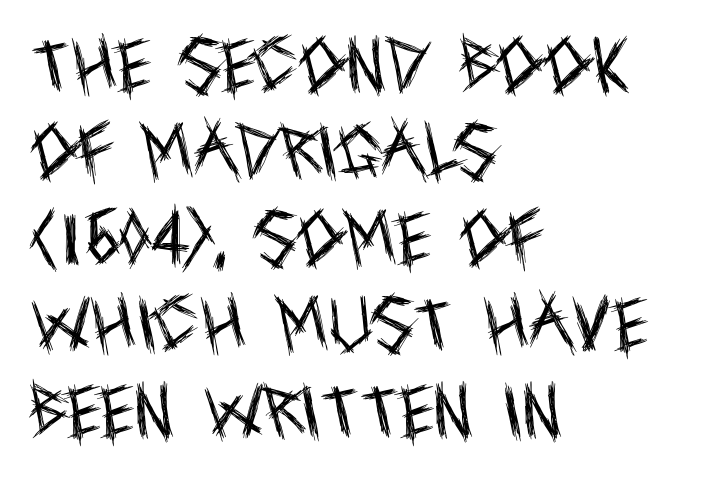
{"serif": "no", "italic": "no", "bold": "no", "weight": "regular", "width": "condensed", "x_height": "large", "monospaced": "no", "underline": "no", "align": "left", "line_spacing": "normal", "line_spacing_ratio": 1.44, "letter_spacing": "normal", "letter_spacing_em": 0.0, "glyph_px": 60}
